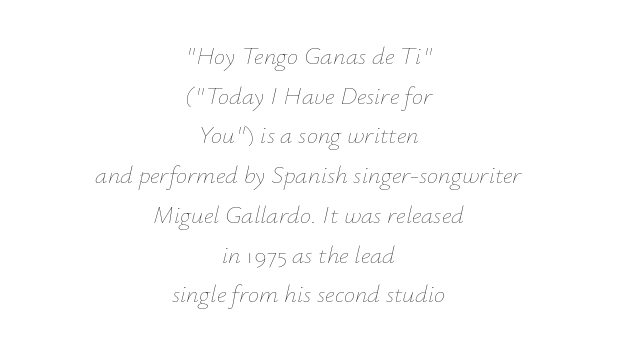
{"italic": "yes", "lean": "right", "slant_degrees": 12, "bold": "no", "underline": "no", "align": "center", "line_spacing": "normal", "line_spacing_ratio": 1.59, "letter_spacing": "normal", "letter_spacing_em": 0.0, "glyph_px": 25}
